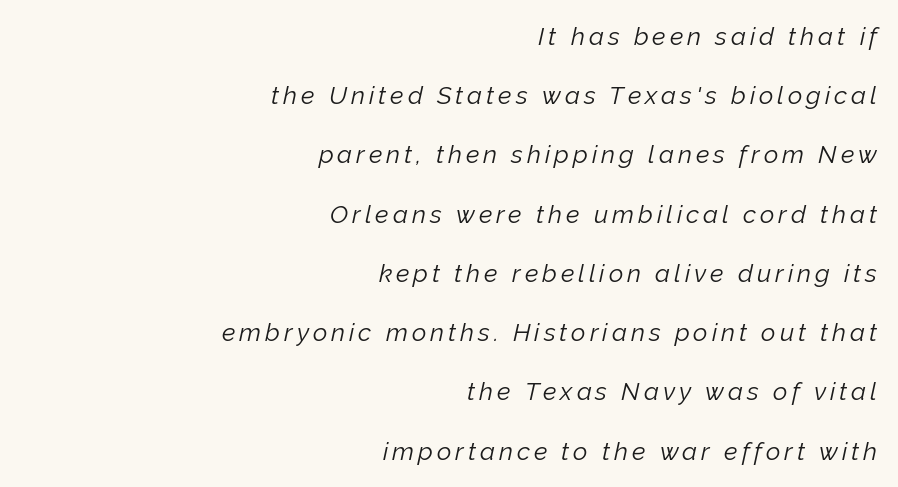
Q: Is the text bold? A: No.
Q: Is the text italic (slanted)? A: Yes, it leans right by about 12 degrees.
Q: Is the text underlined? A: No.
Q: How is the paragraph aligned? A: Right-aligned.
Q: Is the spacing between lines tight, normal or loose? A: Loose.
